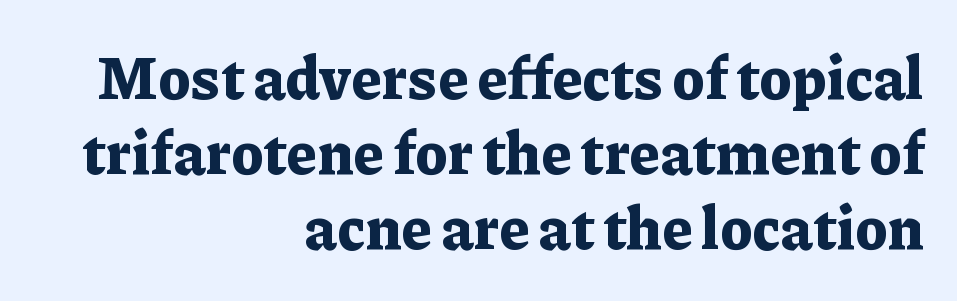
Q: Is the text bold? A: Yes.
Q: Is the text italic (slanted)? A: No, it is upright.
Q: Is the typeface a serif or a sans-serif typeface? A: Serif.
Q: Is the text underlined? A: No.
Q: How is the paragraph aligned? A: Right-aligned.
Q: Is the spacing between letters normal or unusually wide? A: Normal.
Q: Is the spacing between lines tight, normal or loose? A: Normal.
Q: Width (condensed, normal, or wide)? A: Normal.
Q: Stroke contrast? A: Low.
Q: x-height? A: Medium.
Q: Monospaced? A: No.
